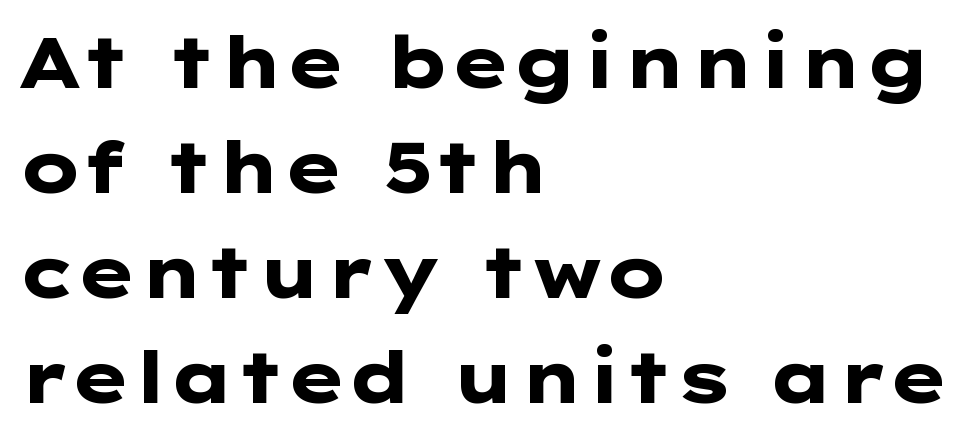
Q: Is the text bold? A: Yes.
Q: Is the text italic (slanted)? A: No, it is upright.
Q: Is the typeface a serif or a sans-serif typeface? A: Sans-serif.
Q: Is the text underlined? A: No.
Q: How is the paragraph aligned? A: Left-aligned.
Q: Is the spacing between letters normal or unusually wide? A: Normal.
Q: Is the spacing between lines tight, normal or loose? A: Normal.
Q: Width (condensed, normal, or wide)? A: Wide.
Q: Stroke contrast? A: Low.
Q: x-height? A: Medium.
